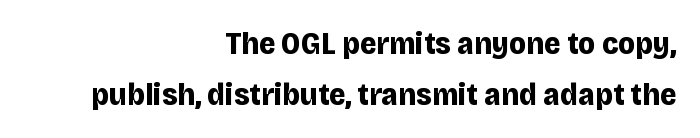
The image shows 32 px bold sans-serif type, upright; set right-aligned, normal line spacing (1.58x), normal letter spacing, not underlined; low stroke contrast and a large x-height.
